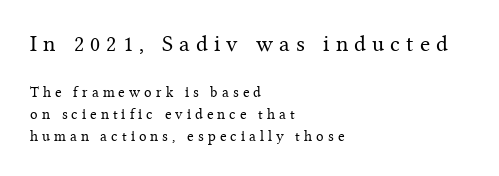
The image shows 23 px text type, upright; set left-aligned, normal line spacing (1.49x), unusually wide letter spacing (+0.27 em), not underlined; the first (top) block is 1.53x larger.
